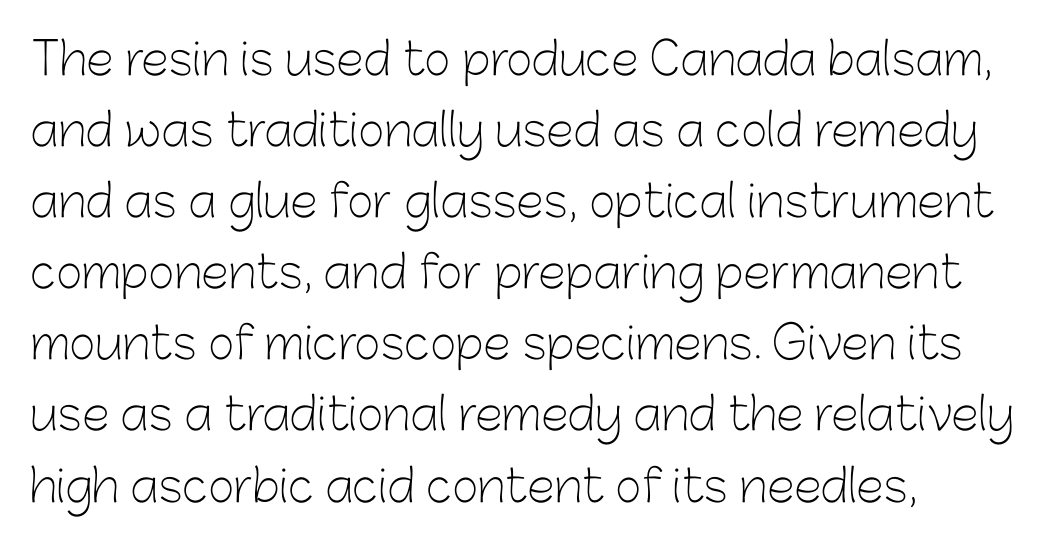
{"serif": "no", "italic": "no", "bold": "no", "weight": "light", "width": "normal", "stroke_contrast": "low", "x_height": "medium", "monospaced": "no", "underline": "no", "align": "left", "line_spacing": "normal", "line_spacing_ratio": 1.58, "letter_spacing": "normal", "letter_spacing_em": 0.0, "glyph_px": 45}
